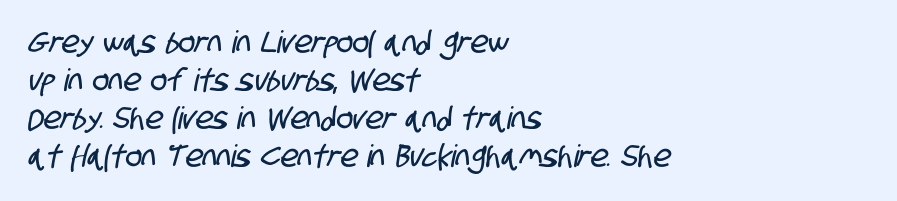
Q: Is the typeface a serif or a sans-serif typeface? A: Sans-serif.
Q: Is the text underlined? A: No.
Q: How is the paragraph aligned? A: Left-aligned.
Q: Is the spacing between letters normal or unusually wide? A: Normal.
Q: Width (condensed, normal, or wide)? A: Condensed.
Q: Stroke contrast? A: Low.
Q: x-height? A: Large.
Q: Monospaced? A: No.
